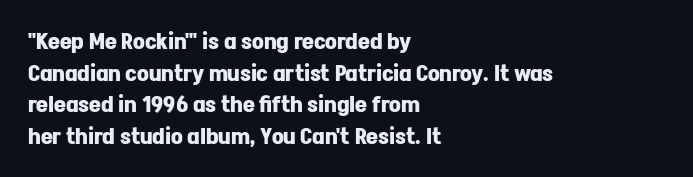
One glance says typical: line gaps are just what's usual. The letters stand upright; this is a roman face. These lines stack with their left ends in a neat column. Bold? Absolutely — the strokes are thick and heavy.
